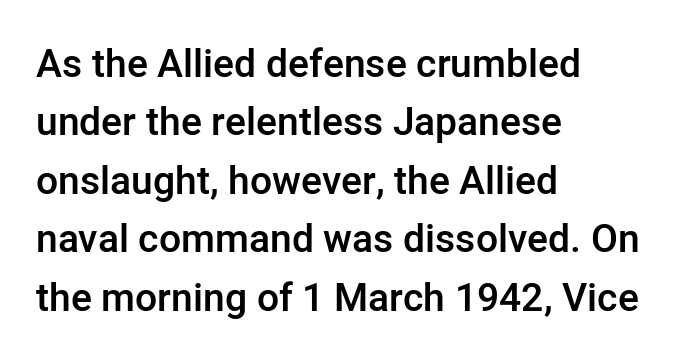
{"serif": "no", "italic": "no", "bold": "semi", "weight": "semibold", "width": "normal", "stroke_contrast": "low", "x_height": "medium", "monospaced": "no", "underline": "no", "align": "left", "line_spacing": "normal", "line_spacing_ratio": 1.5, "letter_spacing": "normal", "letter_spacing_em": 0.0, "glyph_px": 39}
